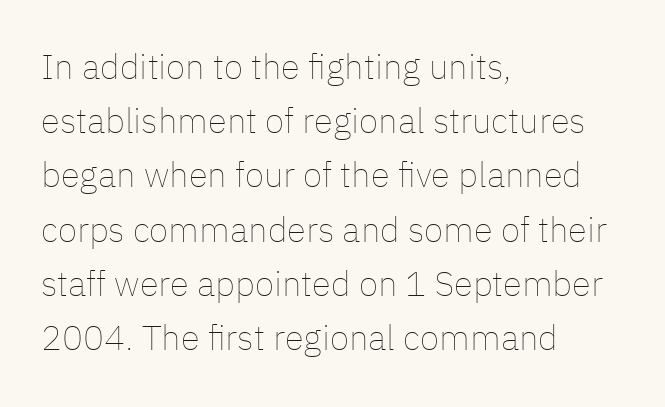
Q: Is the text bold? A: No.
Q: Is the text italic (slanted)? A: No, it is upright.
Q: Is the text underlined? A: No.
Q: How is the paragraph aligned? A: Left-aligned.
Q: Is the spacing between letters normal or unusually wide? A: Normal.
Q: Is the spacing between lines tight, normal or loose? A: Normal.
Q: Width (condensed, normal, or wide)? A: Normal.
Q: Stroke contrast? A: Low.
Q: x-height? A: Medium.
Q: Monospaced? A: No.
